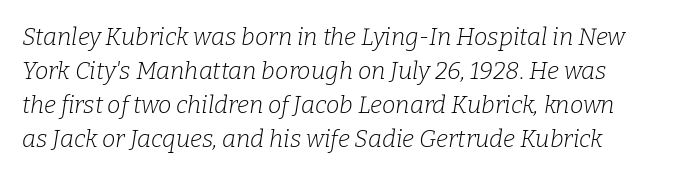
The image shows 24 px text type, italic (leaning right); set left-aligned, normal line spacing (1.41x), normal letter spacing, not underlined.
